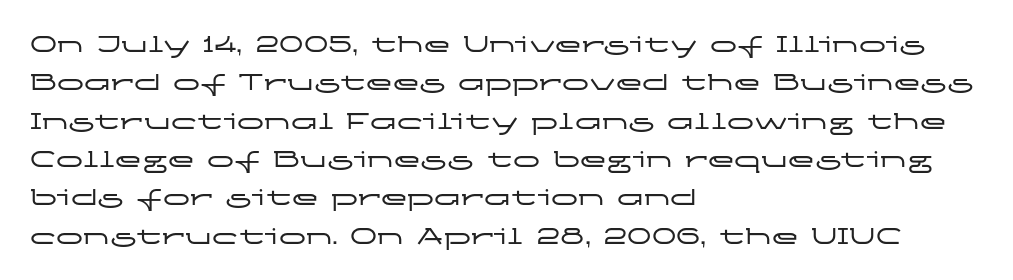
{"italic": "no", "underline": "no", "align": "left", "line_spacing": "normal", "line_spacing_ratio": 1.42, "letter_spacing": "normal", "letter_spacing_em": 0.0, "glyph_px": 27}
